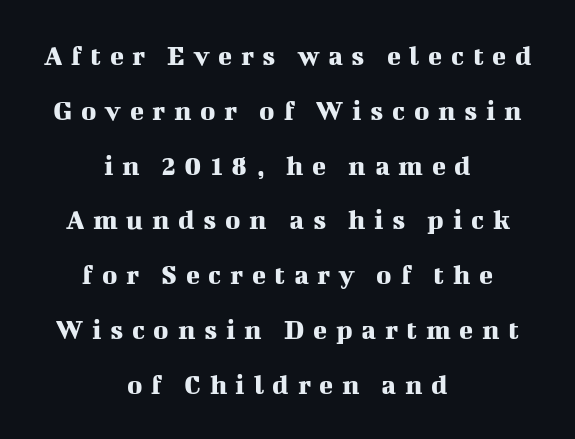
{"serif": "yes", "italic": "no", "width": "normal", "stroke_contrast": "medium", "x_height": "medium", "monospaced": "no", "underline": "no", "align": "center", "line_spacing_ratio": 1.89, "letter_spacing": "wide", "letter_spacing_em": 0.3, "glyph_px": 29}
